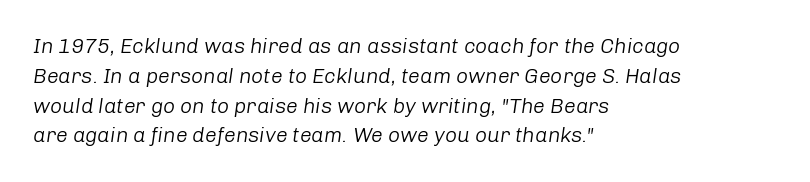
{"italic": "yes", "lean": "right", "slant_degrees": 8, "bold": "no", "underline": "no", "align": "left", "line_spacing": "normal", "line_spacing_ratio": 1.42, "letter_spacing": "normal", "letter_spacing_em": 0.0, "glyph_px": 21}
